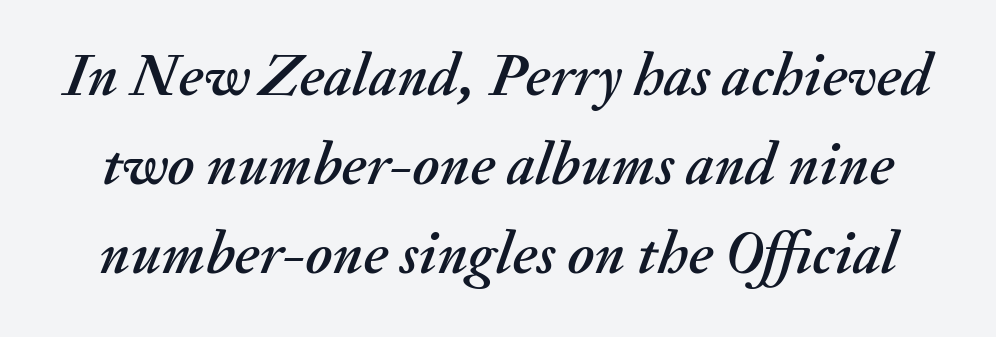
Q: Is the text italic (slanted)? A: Yes, it leans right by about 20 degrees.
Q: Is the text underlined? A: No.
Q: Is the spacing between letters normal or unusually wide? A: Normal.
Q: Is the spacing between lines tight, normal or loose? A: Normal.
Q: Width (condensed, normal, or wide)? A: Normal.
Q: Stroke contrast? A: Medium.
Q: x-height? A: Small.
Q: Monospaced? A: No.
